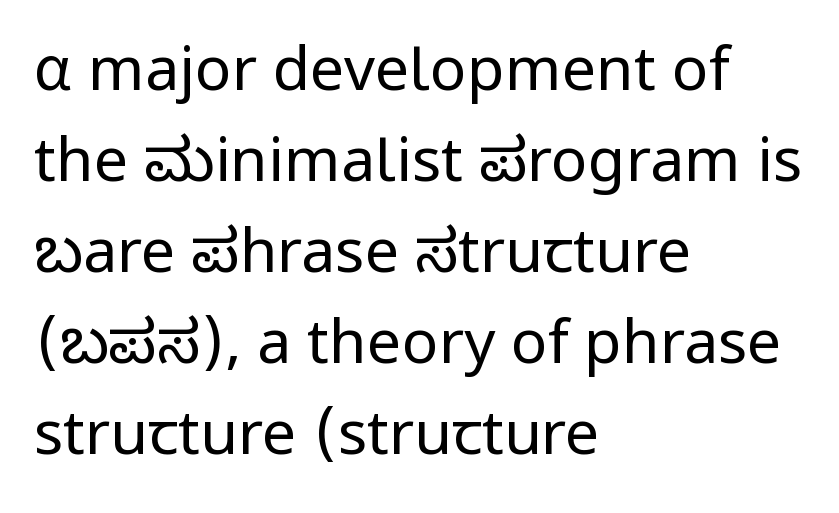
Short note: letters normally spaced. Teacher's note: observe the even left margin — that is flush-left alignment. A typesetter would call this leading conventional body-copy spacing. The type sits square on the baseline with zero lean.
